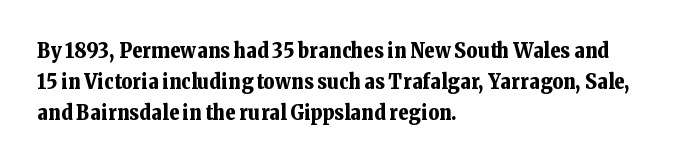
The image shows 21 px bold type, upright; set left-aligned, normal line spacing (1.48x), normal letter spacing, not underlined.
